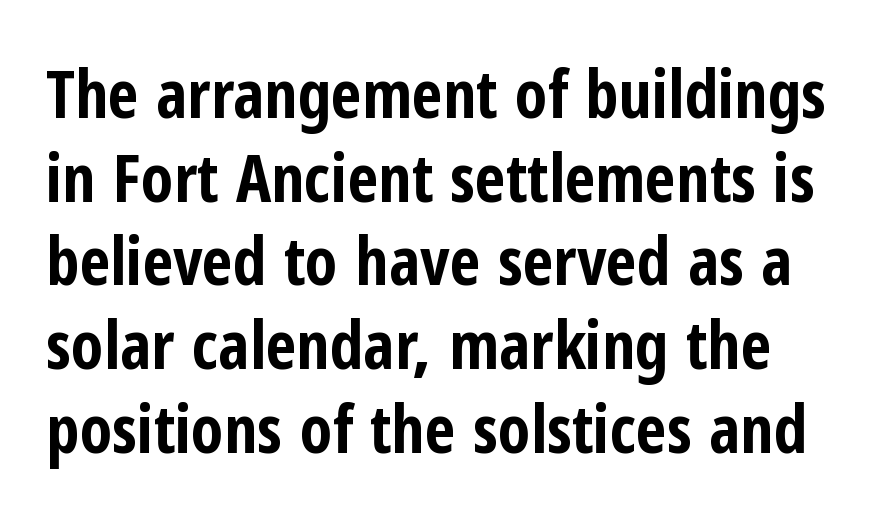
Looks like regular typesetting: each glyph gets only the width it needs. The text was rendered using a sans face with plain stroke endings. A dark, heavy texture on the line: the type is bold. Observe the ordinary spacing: letters are neighbours, not strangers. Italic: no, the glyphs are upright roman. The zone under the glyphs is completely vacant.
